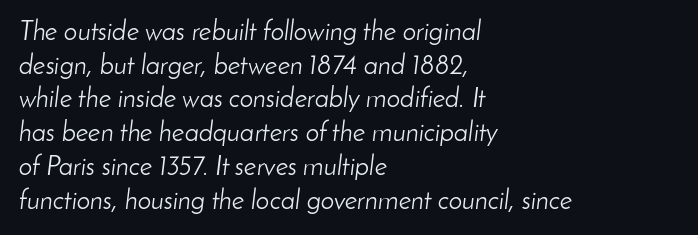
Q: Is the text bold? A: No.
Q: Is the text italic (slanted)? A: Yes, it leans right by about 8 degrees.
Q: Is the text underlined? A: No.
Q: How is the paragraph aligned? A: Left-aligned.
Q: Is the spacing between letters normal or unusually wide? A: Normal.
Q: Is the spacing between lines tight, normal or loose? A: Normal.
